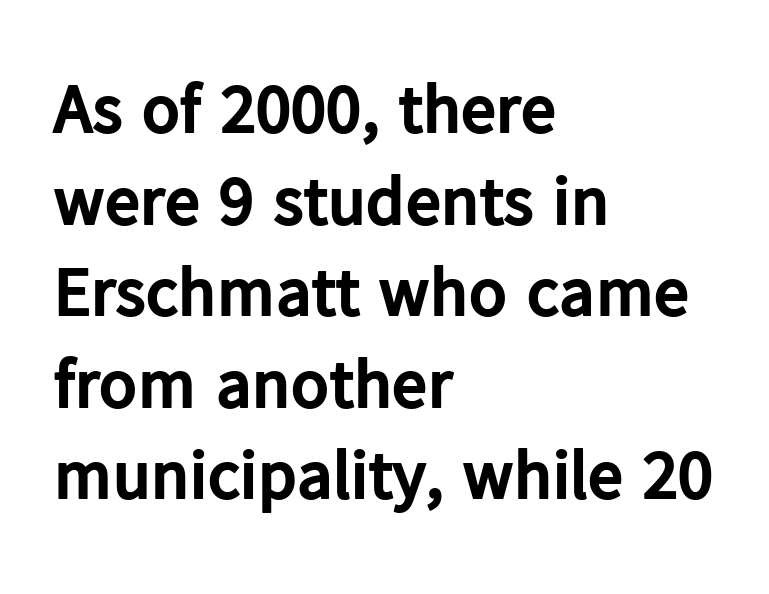
A bare baseline throughout the passage. The vertical gap from one line to the next is medium. Honestly, the letter spacing is just normal — you wouldn't notice it. Caption: bold face, heavy strokes. The passage shown is typed in a proportional face where columns would drift.
